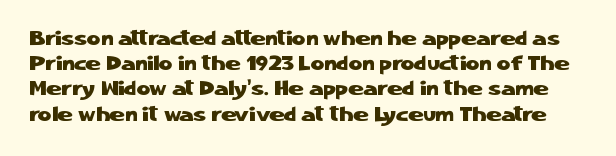
Q: Is the text italic (slanted)? A: No, it is upright.
Q: Is the text underlined? A: No.
Q: Is the spacing between letters normal or unusually wide? A: Normal.
